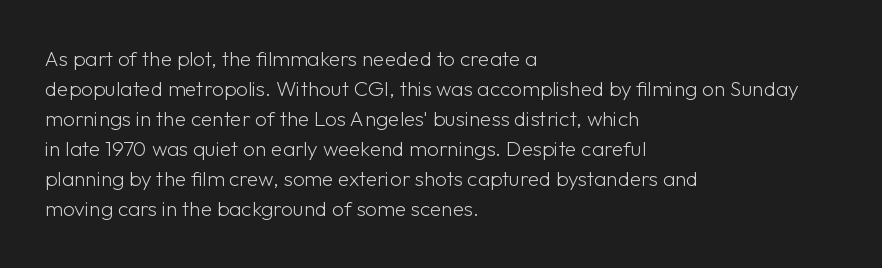
Compared with typical body copy, the letter spacing here is the same. The text block is weighted toward the left margin, trailing off unevenly rightward. The foot of each line stays bare and open. Evenly set lines give the paragraph a standard silhouette. Stroke thickness stays within the range of a standard reading face or lighter.
